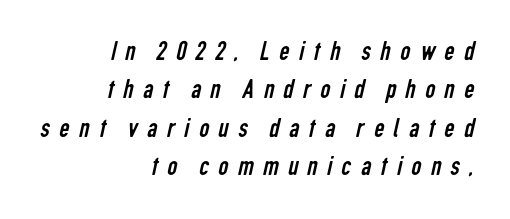
{"serif": "no", "bold": "no", "weight": "regular", "width": "condensed", "stroke_contrast": "low", "x_height": "medium", "monospaced": "no", "underline": "no", "align": "right", "line_spacing": "normal", "line_spacing_ratio": 1.37, "letter_spacing": "wide", "letter_spacing_em": 0.34, "glyph_px": 28}
